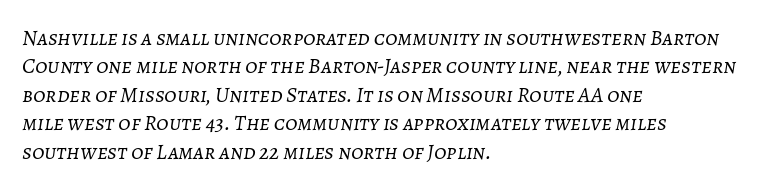
The image shows 22 px text type, italic (leaning right); set left-aligned, normal line spacing (1.29x), normal letter spacing, not underlined.
